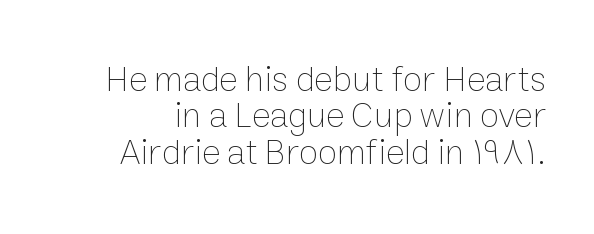
Q: Is the text bold? A: No.
Q: Is the text italic (slanted)? A: No, it is upright.
Q: Is the text underlined? A: No.
Q: Is the spacing between letters normal or unusually wide? A: Normal.
Q: Is the spacing between lines tight, normal or loose? A: Tight.
Q: Width (condensed, normal, or wide)? A: Normal.
Q: Stroke contrast? A: Low.
Q: x-height? A: Medium.
Q: Monospaced? A: No.
